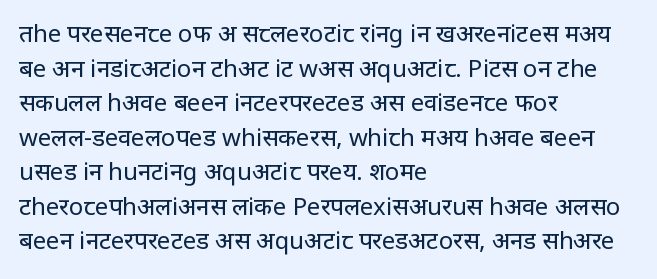
Regarding leading, the lines here are spaced in the standard way. The letters look calm and open, with moderate or lighter stems. Layout note: lines flush left. The rendering keeps characters at their native spacing. The lettering stays uniformly vertical, giving the passage a roman look. Underline: absent.
